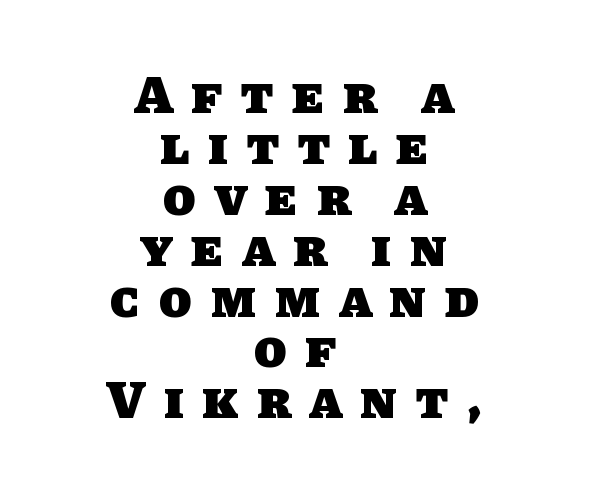
{"serif": "no", "bold": "yes", "weight": "heavy", "width": "normal", "stroke_contrast": "low", "x_height": "large", "monospaced": "no", "underline": "no", "align": "center", "line_spacing": "tight", "line_spacing_ratio": 0.96, "letter_spacing": "wide", "letter_spacing_em": 0.36, "glyph_px": 53}
